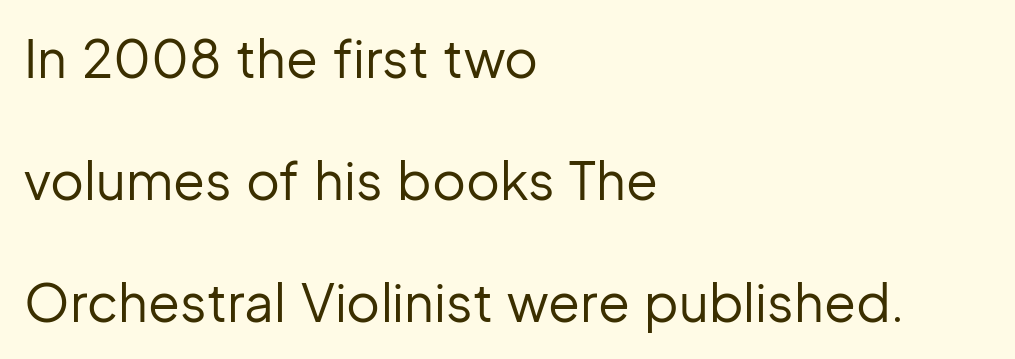
Q: Is the text bold? A: No.
Q: Is the text italic (slanted)? A: No, it is upright.
Q: Is the typeface a serif or a sans-serif typeface? A: Sans-serif.
Q: Is the text underlined? A: No.
Q: How is the paragraph aligned? A: Left-aligned.
Q: Is the spacing between letters normal or unusually wide? A: Normal.
Q: Is the spacing between lines tight, normal or loose? A: Loose.
Q: Width (condensed, normal, or wide)? A: Normal.
Q: Stroke contrast? A: Low.
Q: x-height? A: Medium.
Q: Monospaced? A: No.
